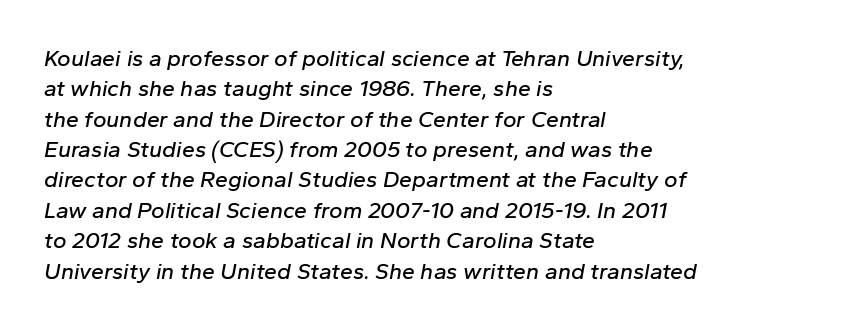
Q: Is the text italic (slanted)? A: Yes, it leans right by about 10 degrees.
Q: Is the text underlined? A: No.
Q: How is the paragraph aligned? A: Left-aligned.
Q: Is the spacing between letters normal or unusually wide? A: Normal.
Q: Is the spacing between lines tight, normal or loose? A: Normal.
